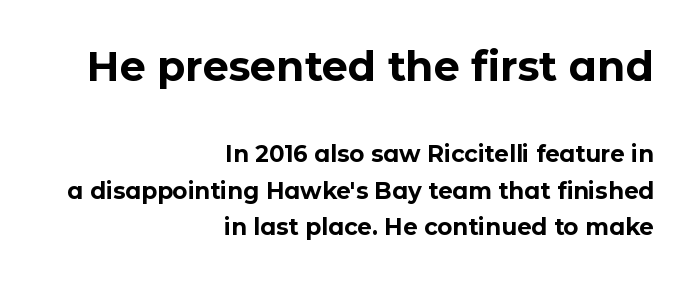
Q: Is the text bold? A: Yes.
Q: Is the text italic (slanted)? A: No, it is upright.
Q: Is the typeface a serif or a sans-serif typeface? A: Sans-serif.
Q: Is the text underlined? A: No.
Q: How is the paragraph aligned? A: Right-aligned.
Q: Is the spacing between letters normal or unusually wide? A: Normal.
Q: Is the spacing between lines tight, normal or loose? A: Normal.
Q: Which block of text is set in a larger size, the first (top) or the second (bottom)? A: The first (top) one.
Q: Width (condensed, normal, or wide)? A: Normal.
Q: Stroke contrast? A: Low.
Q: x-height? A: Medium.
Q: Monospaced? A: No.
